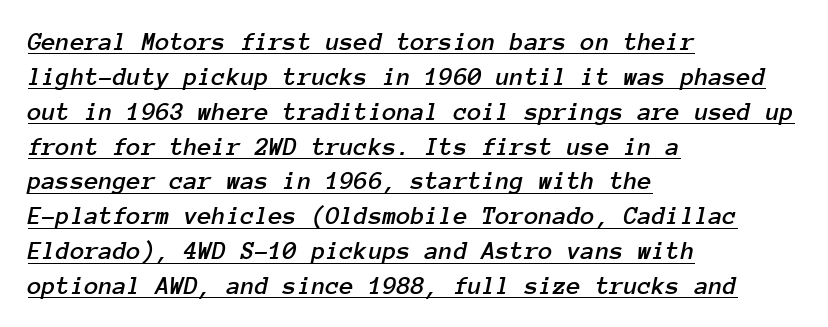
The image shows 26 px text type, italic (leaning right); set left-aligned, normal line spacing (1.34x), normal letter spacing, underlined.
